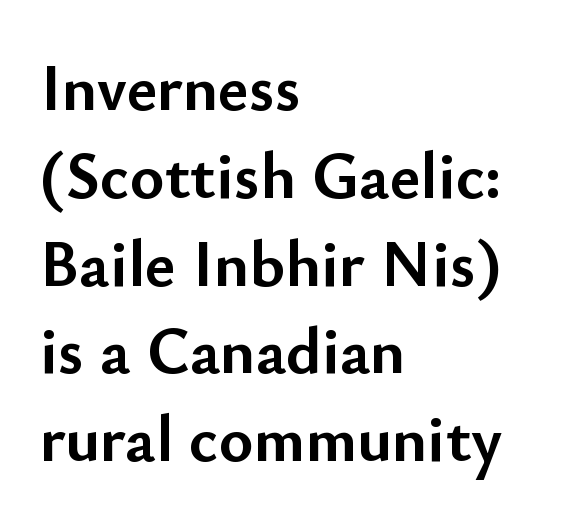
Q: Is the text bold? A: Yes.
Q: Is the text italic (slanted)? A: No, it is upright.
Q: Is the typeface a serif or a sans-serif typeface? A: Sans-serif.
Q: Is the text underlined? A: No.
Q: How is the paragraph aligned? A: Left-aligned.
Q: Is the spacing between letters normal or unusually wide? A: Normal.
Q: Is the spacing between lines tight, normal or loose? A: Normal.
Q: Width (condensed, normal, or wide)? A: Normal.
Q: Stroke contrast? A: Low.
Q: x-height? A: Small.
Q: Monospaced? A: No.
